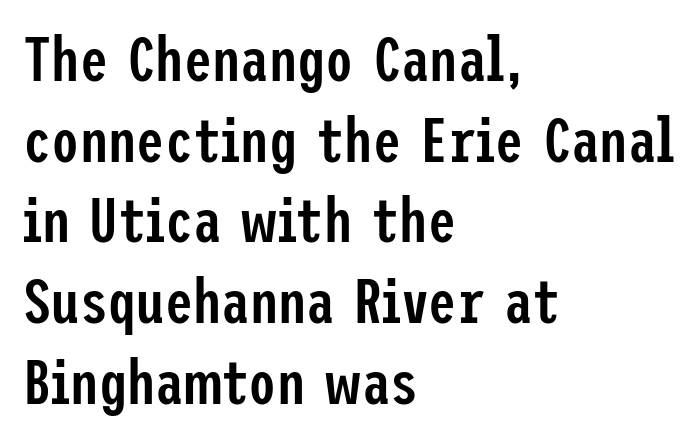
Q: Is the text bold? A: Semi-bold.
Q: Is the text italic (slanted)? A: No, it is upright.
Q: Is the typeface a serif or a sans-serif typeface? A: Sans-serif.
Q: Is the text underlined? A: No.
Q: How is the paragraph aligned? A: Left-aligned.
Q: Is the spacing between letters normal or unusually wide? A: Normal.
Q: Is the spacing between lines tight, normal or loose? A: Normal.
Q: Width (condensed, normal, or wide)? A: Condensed.
Q: Stroke contrast? A: Low.
Q: x-height? A: Medium.
